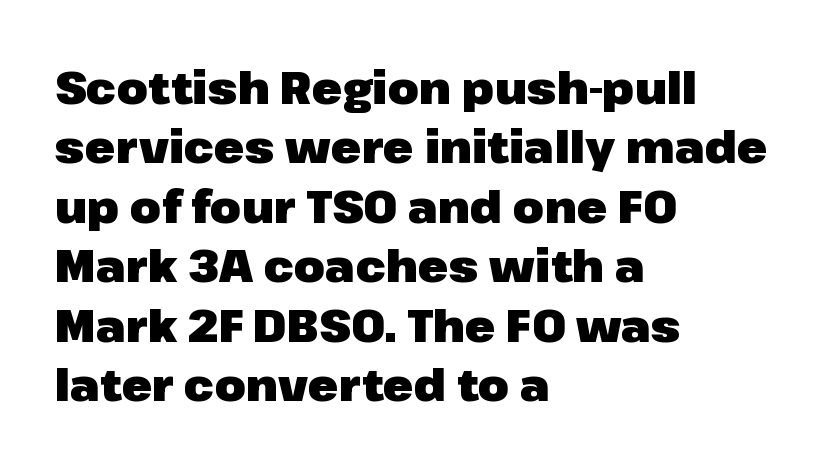
Q: Is the text bold? A: Yes.
Q: Is the text italic (slanted)? A: No, it is upright.
Q: Is the typeface a serif or a sans-serif typeface? A: Sans-serif.
Q: Is the text underlined? A: No.
Q: How is the paragraph aligned? A: Left-aligned.
Q: Is the spacing between letters normal or unusually wide? A: Normal.
Q: Is the spacing between lines tight, normal or loose? A: Normal.
Q: Width (condensed, normal, or wide)? A: Normal.
Q: Stroke contrast? A: Low.
Q: x-height? A: Medium.
Q: Monospaced? A: No.
